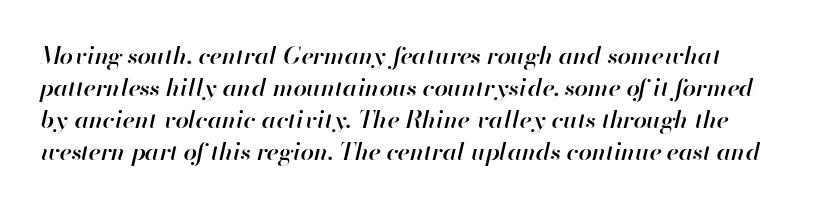
The string is rendered with underlining switched off. Notice how the stems are inclined rather than vertical — that's the hallmark of italics. The rendering keeps characters at their native spacing. Regular leading.
